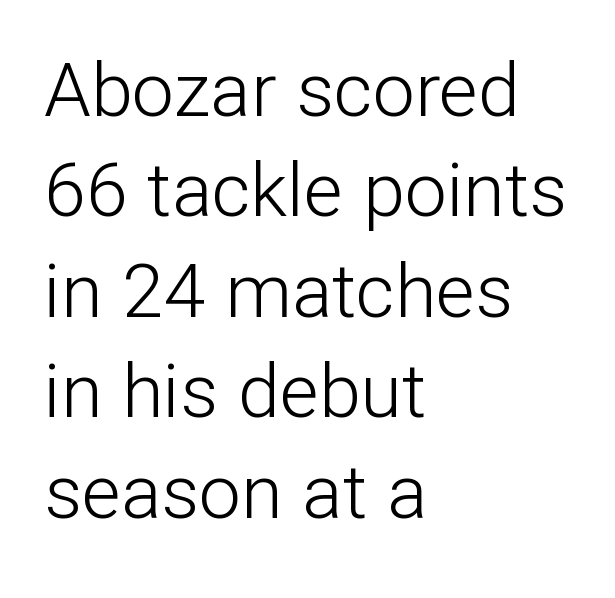
No heavy texture on the line: the type isn't bold. These lines are set flush left with a ragged right edge. The letters advance in unequal steps, a hallmark of proportional type. Plain, unruled lines of type. The face used here is rendered with its standard letterfit.
